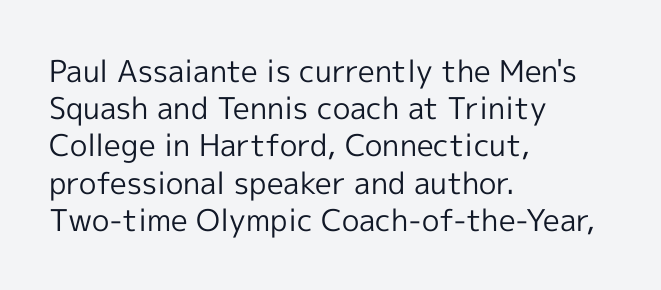
The image shows 30 px regular-weight sans-serif type, upright; set left-aligned, line spacing 1.24x, normal letter spacing, not underlined; a medium x-height.
